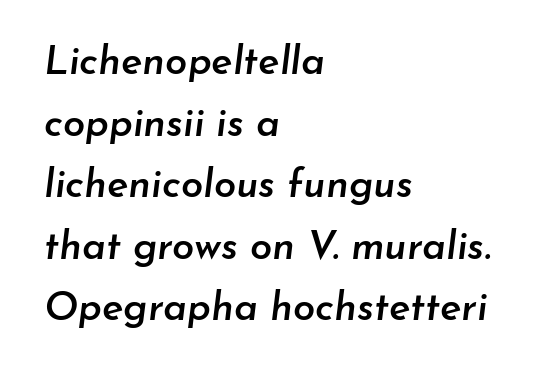
One-word summary of the alignment: left. The string is rendered with underlining switched off. The face used here has a pronounced slope to its letters. The block of text has a typical density, with ordinary space between rows.
